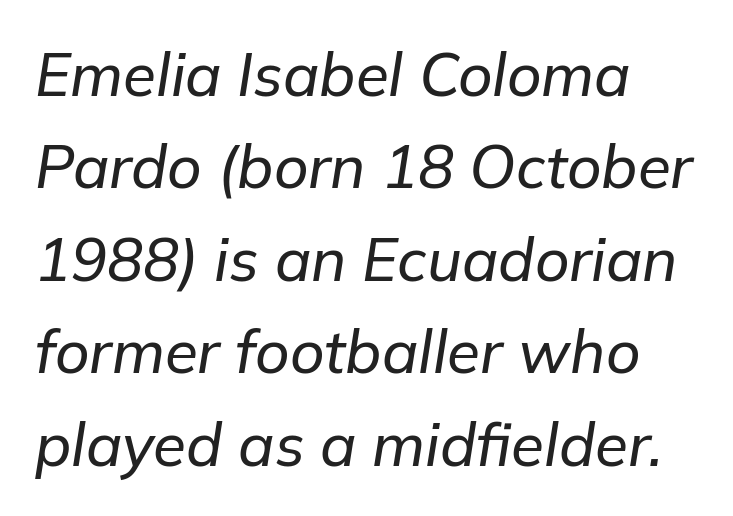
{"italic": "yes", "lean": "right", "slant_degrees": 9, "width": "normal", "stroke_contrast": "low", "x_height": "medium", "monospaced": "no", "underline": "no", "align": "left", "line_spacing": "normal", "line_spacing_ratio": 1.54, "letter_spacing": "normal", "letter_spacing_em": 0.0, "glyph_px": 60}
